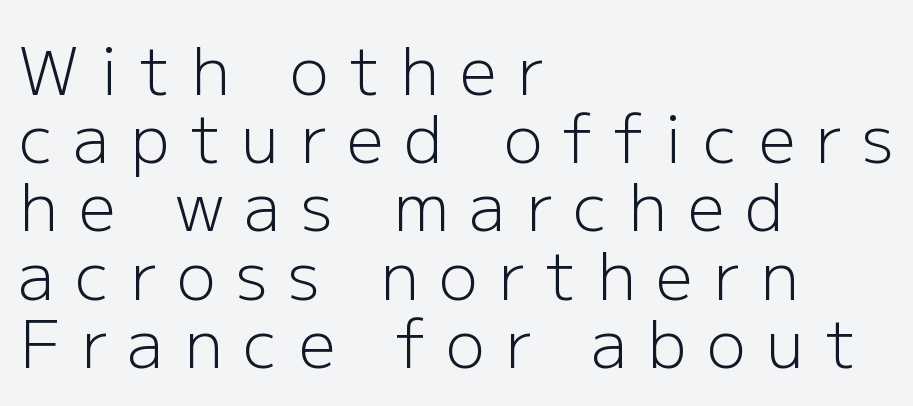
The image shows 65 px light sans-serif type, upright; set left-aligned, tight line spacing (1.05x), unusually wide letter spacing (+0.32 em), not underlined; low stroke contrast and a medium x-height.
